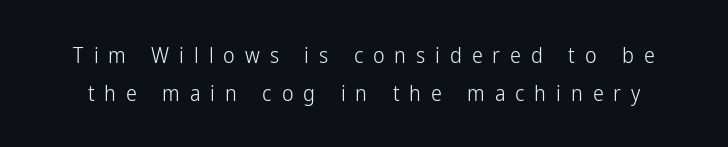
Posture: straight, roman, zero tilt. Someone cranked the tracking dial way up on this one. Quick note: underline off. Nothing heavy about these letters — not bold at all.
